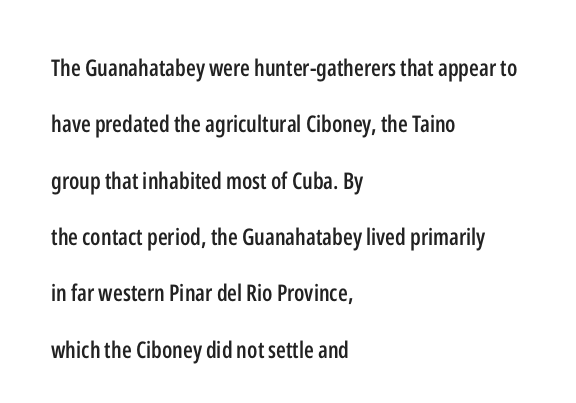
{"italic": "no", "bold": "semi", "underline": "no", "align": "left", "line_spacing": "loose", "line_spacing_ratio": 2.45, "letter_spacing": "normal", "letter_spacing_em": 0.0, "glyph_px": 23}
